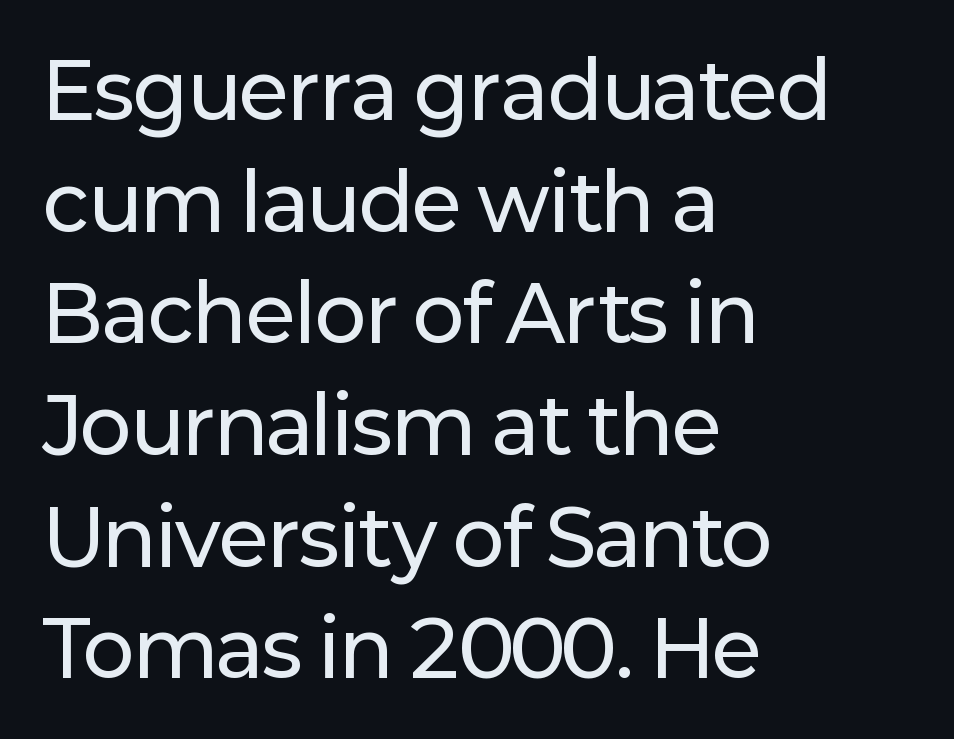
{"serif": "no", "italic": "no", "width": "normal", "stroke_contrast": "low", "x_height": "medium", "monospaced": "no", "underline": "no", "align": "left", "line_spacing": "normal", "line_spacing_ratio": 1.45, "letter_spacing": "normal", "letter_spacing_em": 0.0, "glyph_px": 77}
